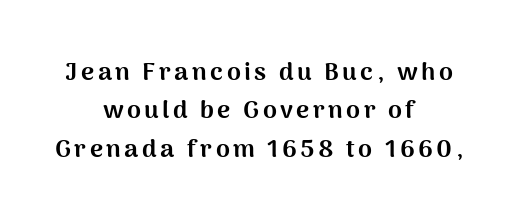
Characters remain perfectly vertical along every line. The string is rendered with underlining switched off. Plenty of ink on the page — the face is bold. The typesetter chose a symmetrical, centered arrangement here. The vertical gap from one line to the next is medium.
